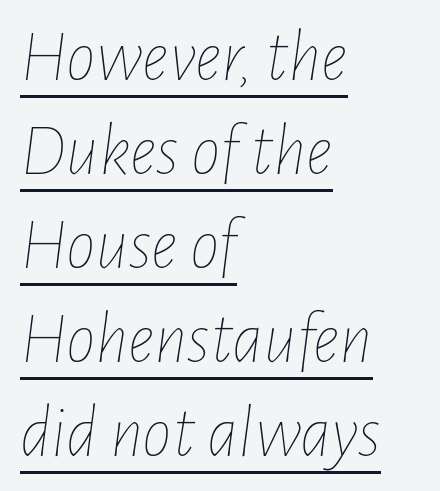
The image shows 74 px thin, condensed type, italic (leaning right); set left-aligned, normal line spacing (1.27x), normal letter spacing, underlined; low stroke contrast and a medium x-height.
